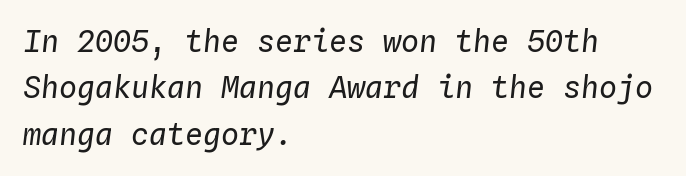
The image shows 30 px regular-weight type, italic (leaning right), monospaced; set left-aligned, normal line spacing (1.55x), normal letter spacing, not underlined; low stroke contrast and a medium x-height.
